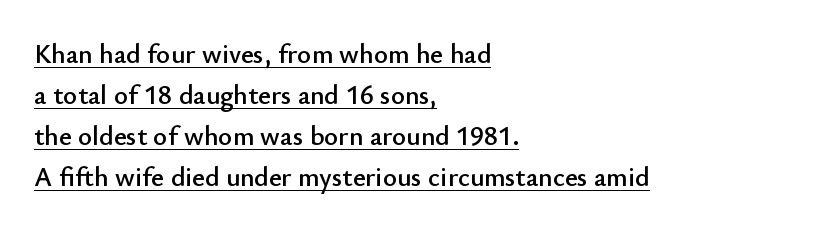
Q: Is the text italic (slanted)? A: No, it is upright.
Q: Is the text underlined? A: Yes.
Q: How is the paragraph aligned? A: Left-aligned.
Q: Is the spacing between letters normal or unusually wide? A: Normal.
Q: Is the spacing between lines tight, normal or loose? A: Normal.
